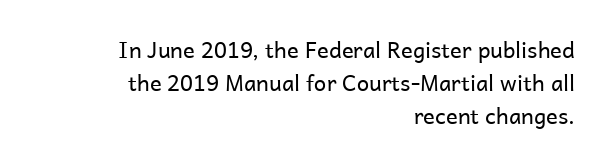
The image shows 22 px text type, upright; set right-aligned, normal line spacing (1.5x), normal letter spacing, not underlined.
